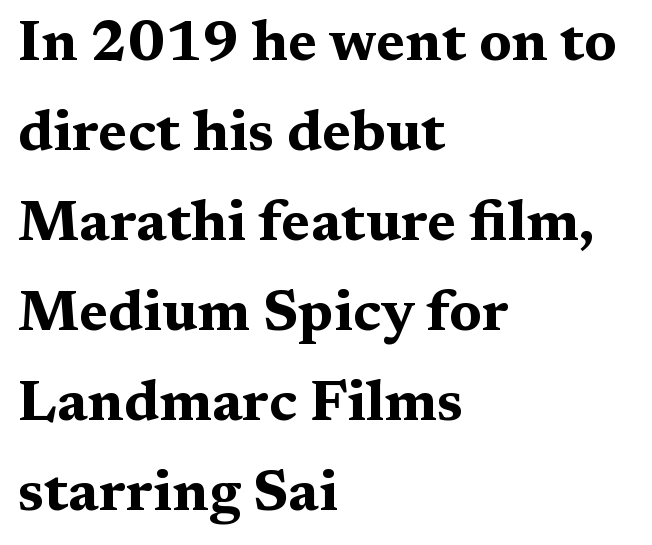
The image shows 57 px bold, wide serif type, upright; set left-aligned, normal line spacing (1.58x), normal letter spacing, not underlined; medium stroke contrast and a medium x-height.
